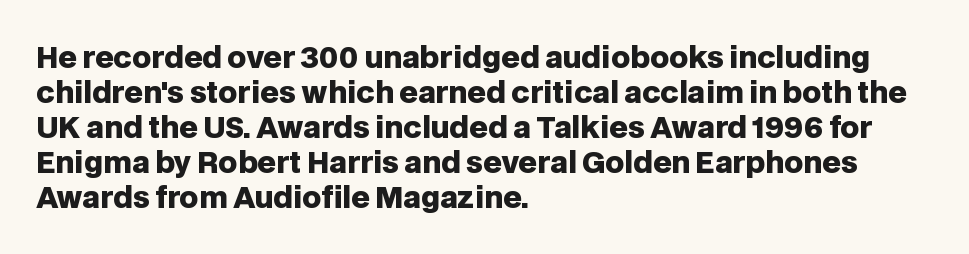
What weight is shown? A full bold with thick strokes. Nope, not italic — everything's standing straight. The string is rendered with underlining switched off. Layout note: lines flush left. These lines are rendered in a variable-pitch font. What stands out about the letter spacing? Nothing — it is the standard amount.
